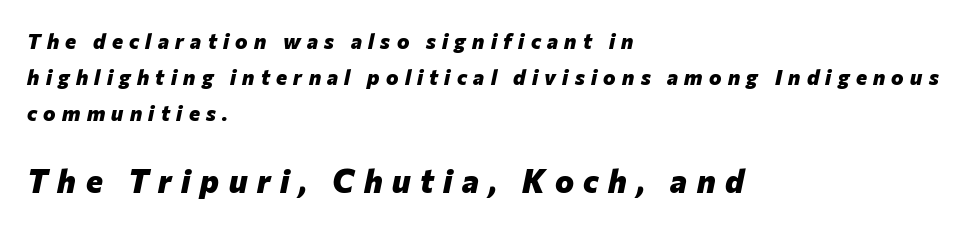
The image shows 32 px heavy type, italic (leaning right); set left-aligned, line spacing 1.71x, unusually wide letter spacing (+0.3 em), not underlined; the second (bottom) block is 1.52x larger; low stroke contrast and a medium x-height.
